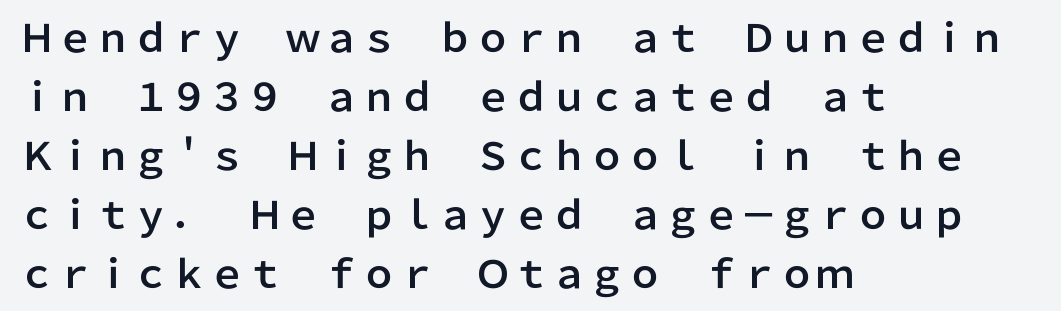
Q: Is the text italic (slanted)? A: No, it is upright.
Q: Is the typeface a serif or a sans-serif typeface? A: Sans-serif.
Q: Is the text underlined? A: No.
Q: How is the paragraph aligned? A: Left-aligned.
Q: Is the spacing between letters normal or unusually wide? A: Normal.
Q: Is the spacing between lines tight, normal or loose? A: Normal.
Q: Width (condensed, normal, or wide)? A: Normal.
Q: Stroke contrast? A: Low.
Q: x-height? A: Medium.
Q: Monospaced? A: No.
